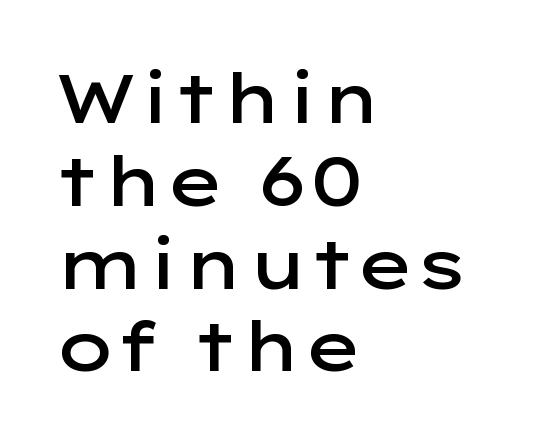
The image shows 69 px semibold, wide sans-serif type, upright; set left-aligned, line spacing 1.2x, normal letter spacing, not underlined; low stroke contrast and a medium x-height.
